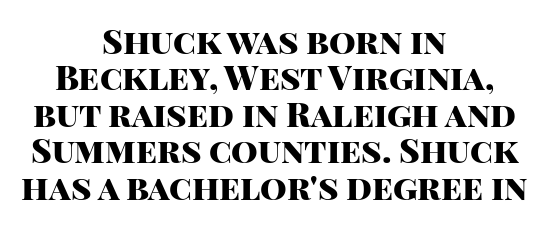
The image shows 34 px heavy sans-serif type, upright; set centered, tight line spacing (1.07x), normal letter spacing, not underlined; high stroke contrast and a large x-height.
